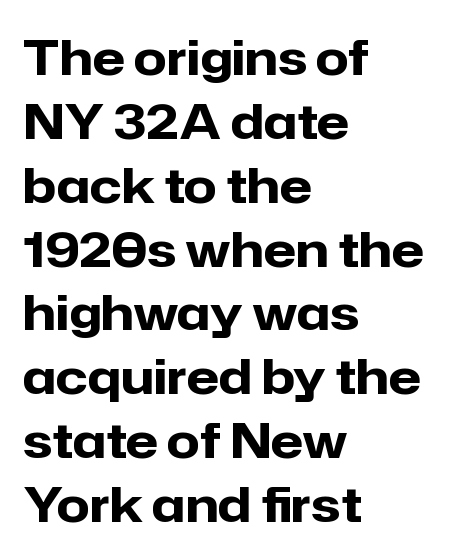
The image shows 48 px heavy sans-serif type, upright; set left-aligned, normal line spacing (1.33x), normal letter spacing, not underlined; low stroke contrast and a medium x-height.
